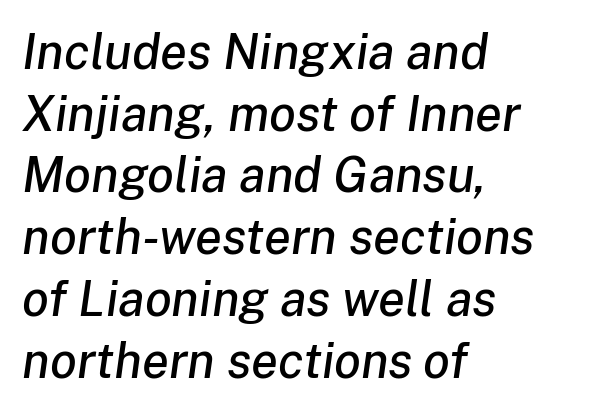
Q: Is the text italic (slanted)? A: Yes, it leans right by about 8 degrees.
Q: Is the text underlined? A: No.
Q: How is the paragraph aligned? A: Left-aligned.
Q: Is the spacing between letters normal or unusually wide? A: Normal.
Q: Is the spacing between lines tight, normal or loose? A: Normal.
Q: Width (condensed, normal, or wide)? A: Normal.
Q: Stroke contrast? A: Low.
Q: x-height? A: Medium.
Q: Monospaced? A: No.
